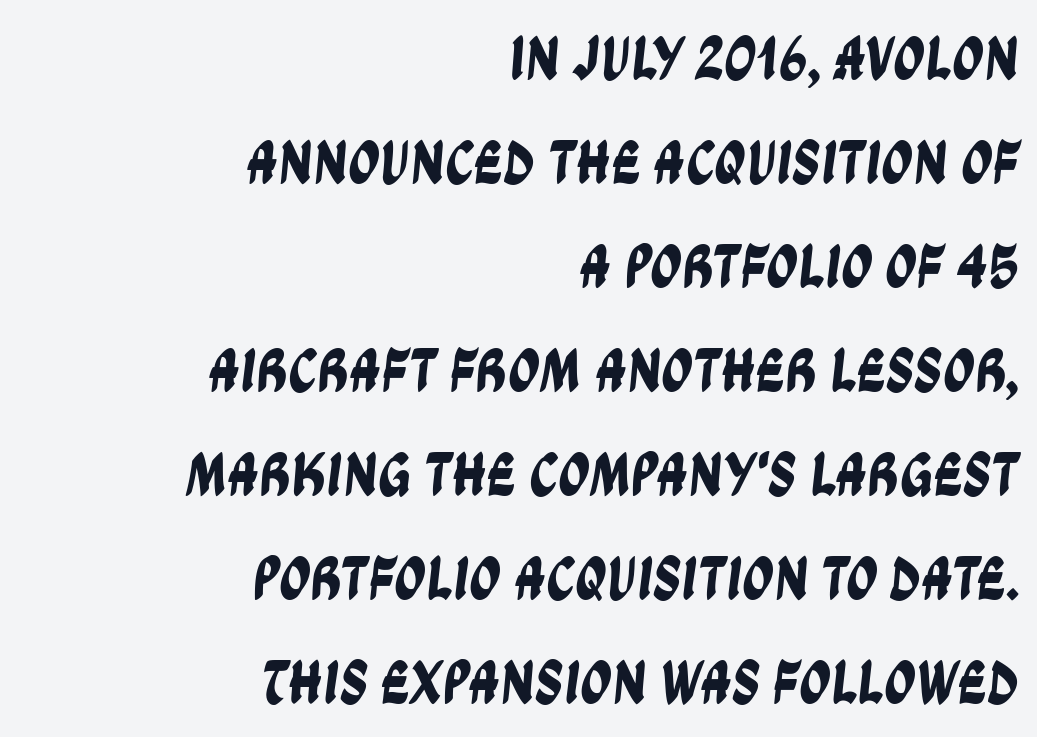
The words here are not underlined. This rendering employs a face without finishing strokes, i.e., a sans-serif. One-word summary of the alignment: right. The rendering uses a moderate line-height, typical for paragraphs. No extra tracking has been applied to these lines. Think of a printed novel: that variable character pitch is what you see here.
